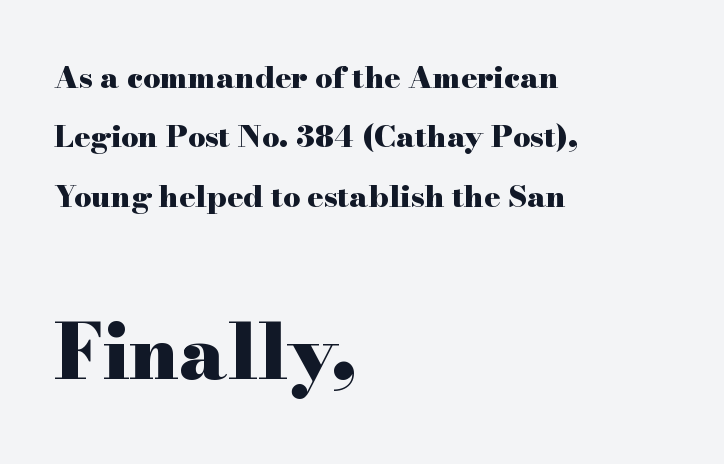
Q: Is the text bold? A: Yes.
Q: Is the text italic (slanted)? A: No, it is upright.
Q: Is the typeface a serif or a sans-serif typeface? A: Serif.
Q: Is the text underlined? A: No.
Q: How is the paragraph aligned? A: Left-aligned.
Q: Is the spacing between letters normal or unusually wide? A: Normal.
Q: Is the spacing between lines tight, normal or loose? A: Loose.
Q: Which block of text is set in a larger size, the first (top) or the second (bottom)? A: The second (bottom) one.
Q: Width (condensed, normal, or wide)? A: Wide.
Q: Stroke contrast? A: High.
Q: x-height? A: Small.
Q: Monospaced? A: No.
